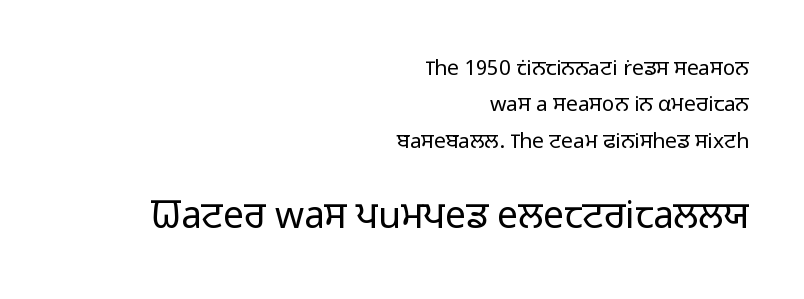
The lines in this sample share a right terminus and differ only in where they begin. Look at the bottom of the vertical strokes: they stop flat, with no serifs. Varying glyph widths throughout — classic text-font behaviour. Note: smaller setting up top, larger setting below. The letterforms sit shoulder to shoulder at normal distance.
